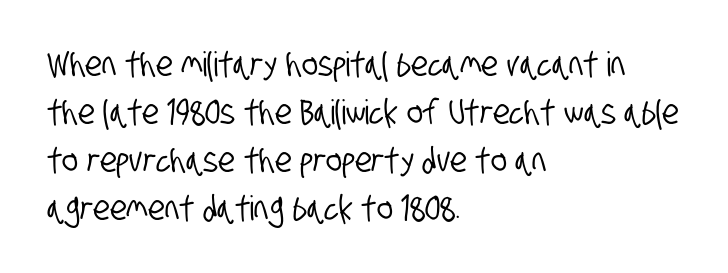
A classic flush-left, rag-right setting is used for this passage. Character widths vary here, with narrow letters taking less room than wide ones. Has an underline been added? It has not. The passage shown stacks its lines at a standard gap. The type family on display is of the sans-serif kind. Is the letter spacing exaggerated? No — it looks like the ordinary default.
